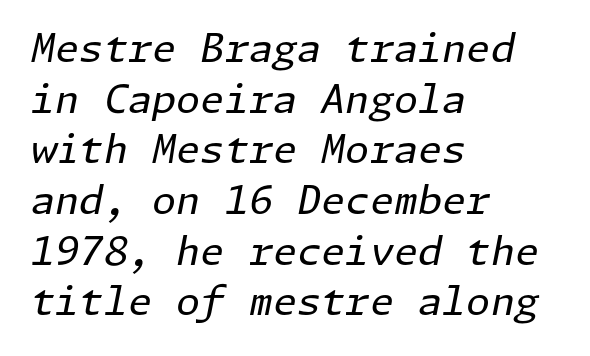
The image shows 39 px regular-weight type, italic (leaning right); set left-aligned, normal line spacing (1.3x), normal letter spacing, not underlined; low stroke contrast and a medium x-height.
